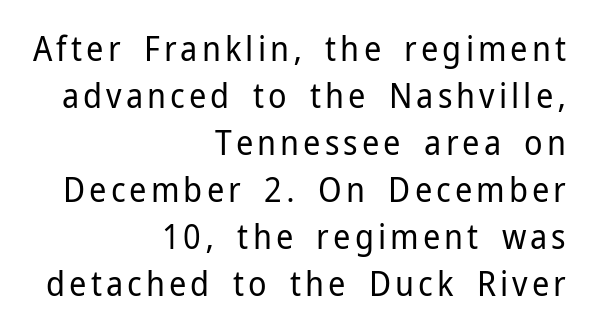
Q: Is the text bold? A: No.
Q: Is the text italic (slanted)? A: No, it is upright.
Q: Is the typeface a serif or a sans-serif typeface? A: Sans-serif.
Q: Is the text underlined? A: No.
Q: How is the paragraph aligned? A: Right-aligned.
Q: Is the spacing between lines tight, normal or loose? A: Normal.
Q: Width (condensed, normal, or wide)? A: Normal.
Q: Stroke contrast? A: Low.
Q: x-height? A: Medium.
Q: Monospaced? A: No.
